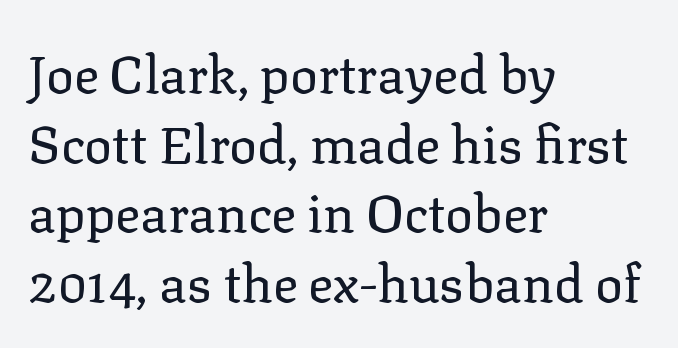
The letters advance in unequal steps, a hallmark of proportional type. The designer left line spacing at the default. Summary of weight: not heavy and not bold. The characters display serif detailing at their extremities.
